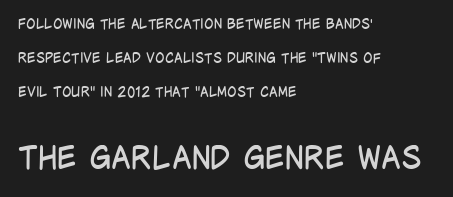
{"serif": "no", "italic": "no", "bold": "no", "weight": "regular", "width": "condensed", "stroke_contrast": "low", "x_height": "large", "monospaced": "no", "underline": "no", "align": "left", "line_spacing": "loose", "line_spacing_ratio": 2.42, "letter_spacing": "normal", "letter_spacing_em": 0.0, "larger_block": "second", "size_ratio": 2.29, "glyph_px": 32}
